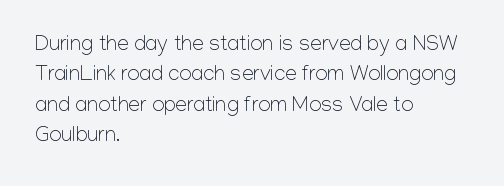
Q: Is the text bold? A: No.
Q: Is the text italic (slanted)? A: No, it is upright.
Q: Is the text underlined? A: No.
Q: How is the paragraph aligned? A: Left-aligned.
Q: Is the spacing between letters normal or unusually wide? A: Normal.
Q: Is the spacing between lines tight, normal or loose? A: Normal.
